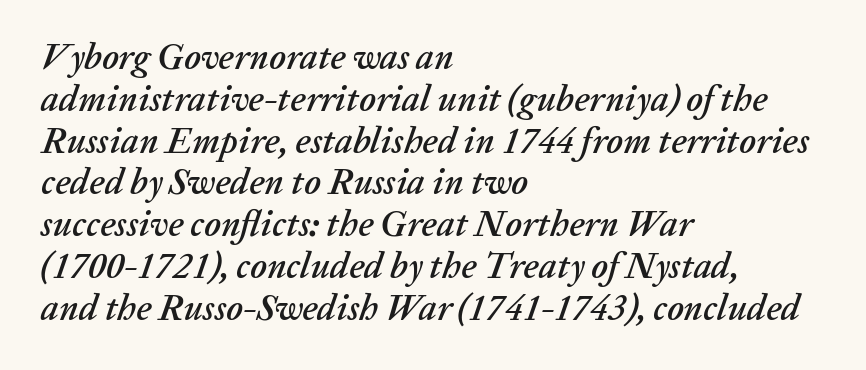
Q: Is the text italic (slanted)? A: Yes, it leans right by about 20 degrees.
Q: Is the text underlined? A: No.
Q: How is the paragraph aligned? A: Left-aligned.
Q: Is the spacing between letters normal or unusually wide? A: Normal.
Q: Width (condensed, normal, or wide)? A: Normal.
Q: Stroke contrast? A: Low.
Q: x-height? A: Medium.
Q: Monospaced? A: No.
